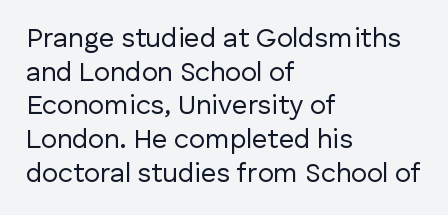
Whoever set this chose a conventional vertical rhythm. Each stroke keeps to a modest, everyday thickness or less. Is there any slant? The stems are plumb. Any mark beneath the type? The region is blank. Horizontal alignment here is leftward, the default for most running prose.
